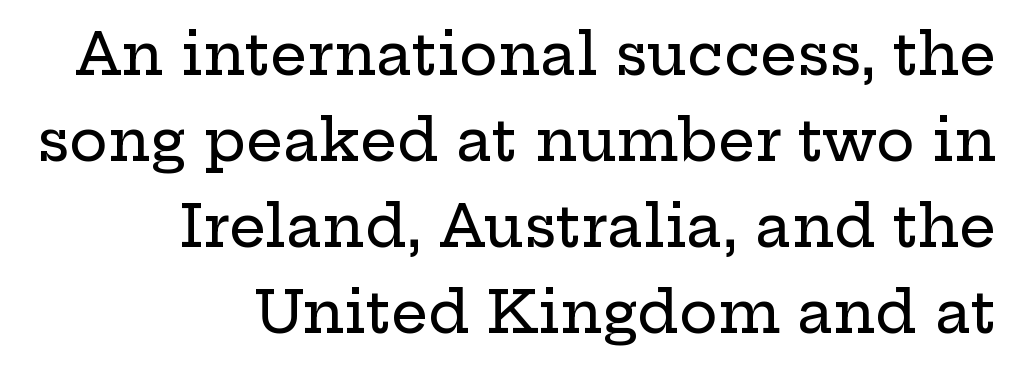
The image shows 58 px wide serif type, upright; set right-aligned, normal line spacing (1.48x), normal letter spacing, not underlined; low stroke contrast and a medium x-height.
